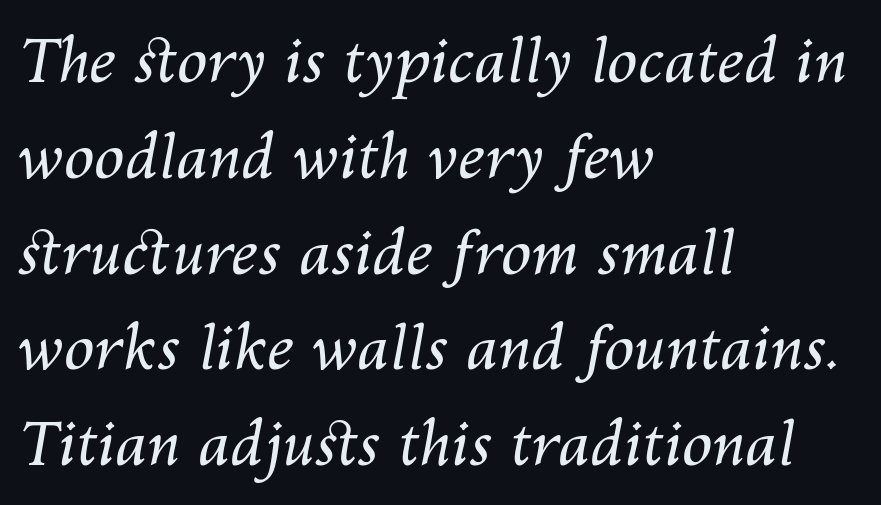
Q: Is the text bold? A: No.
Q: Is the text italic (slanted)? A: Yes, it leans right by about 10 degrees.
Q: Is the text underlined? A: No.
Q: How is the paragraph aligned? A: Left-aligned.
Q: Is the spacing between letters normal or unusually wide? A: Normal.
Q: Is the spacing between lines tight, normal or loose? A: Normal.
Q: Width (condensed, normal, or wide)? A: Normal.
Q: Stroke contrast? A: Medium.
Q: x-height? A: Medium.
Q: Monospaced? A: No.
